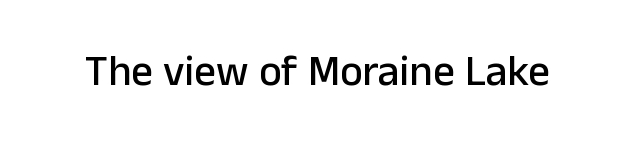
The image shows 43 px sans-serif type, upright; set normal letter spacing, not underlined; low stroke contrast and a medium x-height.
